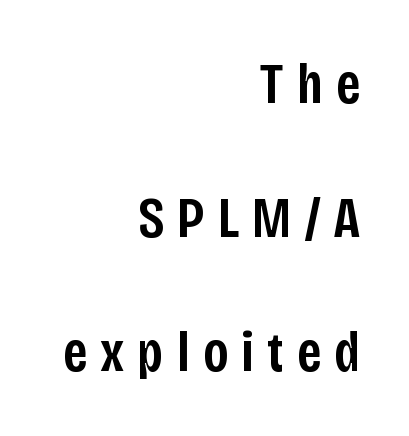
The image shows 57 px semibold, condensed sans-serif type, upright; set right-aligned, loose line spacing (2.35x), unusually wide letter spacing (+0.23 em), not underlined; low stroke contrast and a large x-height.
